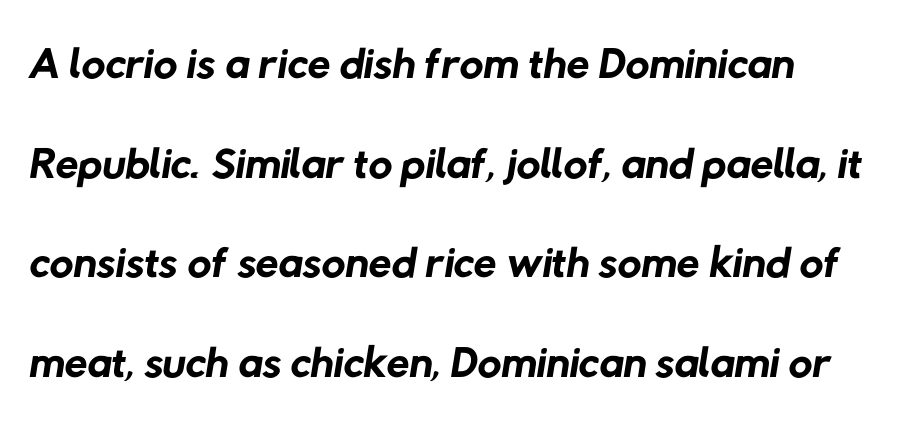
Each new line begins a customary step beneath the previous one. Classification — sans serif. The letterforms sit shoulder to shoulder at normal distance. Character widths vary here, with narrow letters taking less room than wide ones. Heft: none added — not bold.
